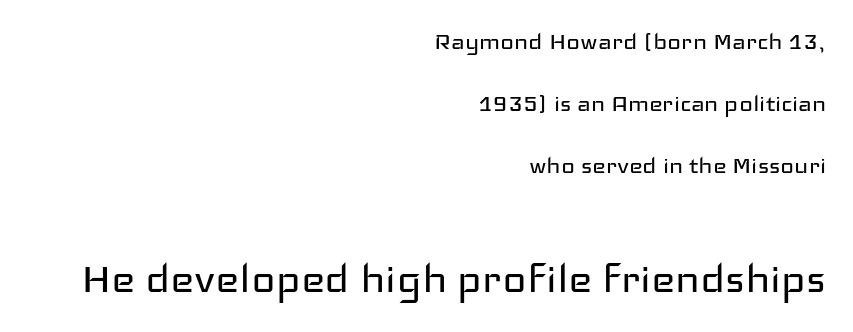
{"serif": "no", "italic": "no", "bold": "no", "weight": "regular", "width": "wide", "stroke_contrast": "low", "x_height": "medium", "monospaced": "no", "underline": "no", "align": "right", "line_spacing": "loose", "line_spacing_ratio": 2.13, "letter_spacing": "normal", "letter_spacing_em": 0.0, "larger_block": "second", "size_ratio": 1.76, "glyph_px": 51}
